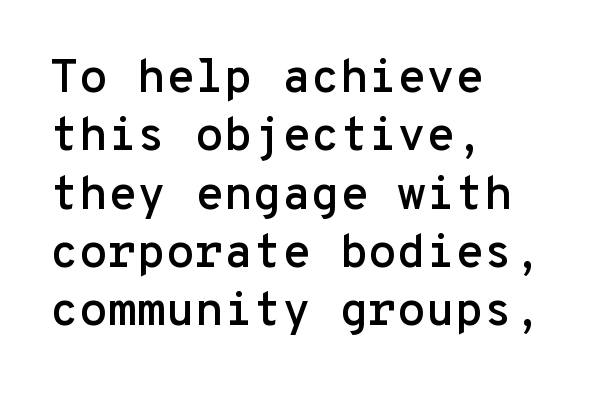
Q: Is the text italic (slanted)? A: No, it is upright.
Q: Is the typeface a serif or a sans-serif typeface? A: Sans-serif.
Q: Is the text underlined? A: No.
Q: How is the paragraph aligned? A: Left-aligned.
Q: Is the spacing between letters normal or unusually wide? A: Normal.
Q: Width (condensed, normal, or wide)? A: Normal.
Q: Stroke contrast? A: Low.
Q: x-height? A: Medium.
Q: Monospaced? A: Yes.
